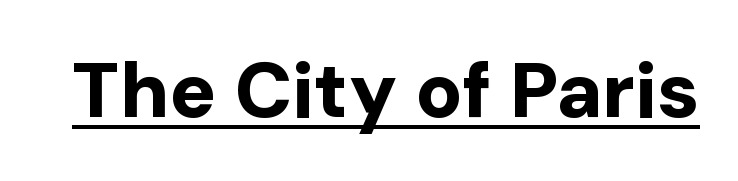
The image shows 78 px bold sans-serif type, upright; set normal letter spacing, underlined; low stroke contrast and a medium x-height.
